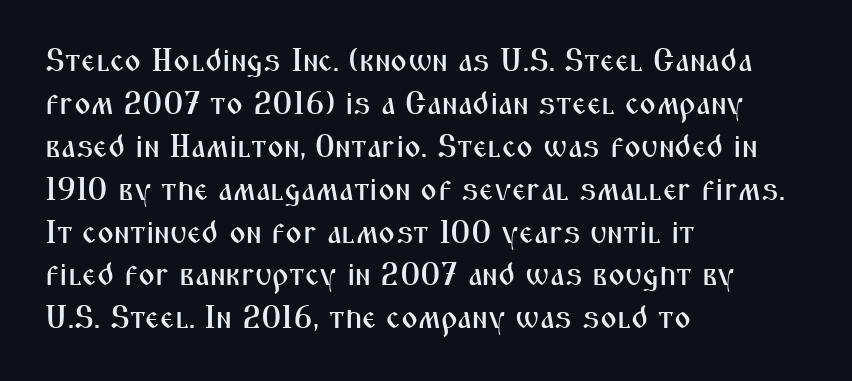
The image shows 32 px condensed sans-serif type, upright; set left-aligned, normal line spacing (1.34x), normal letter spacing, not underlined; medium stroke contrast and a medium x-height.
